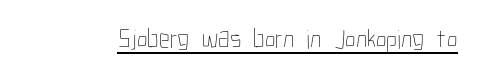
{"italic": "no", "bold": "no", "underline": "yes", "letter_spacing": "normal", "letter_spacing_em": 0.0, "glyph_px": 27}
